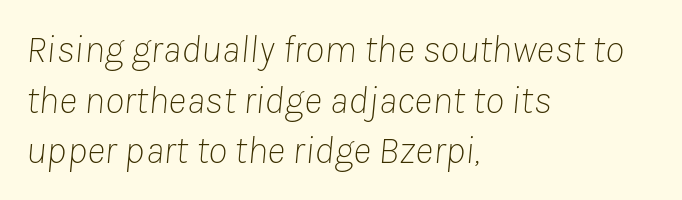
The image shows 39 px thin type, italic (leaning right); set left-aligned, normal line spacing (1.3x), normal letter spacing, not underlined; low stroke contrast and a medium x-height.
